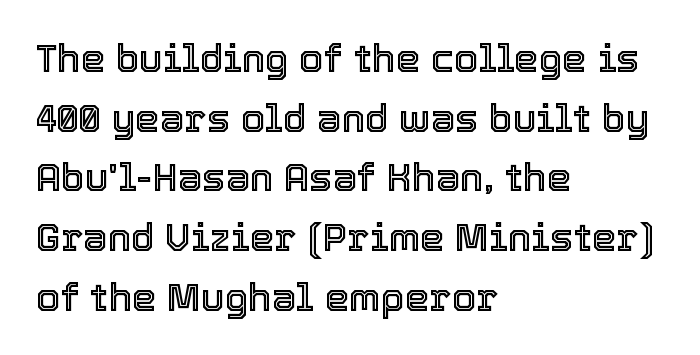
The image shows 39 px text type, upright; set left-aligned, normal line spacing (1.53x), normal letter spacing, not underlined; a medium x-height.
